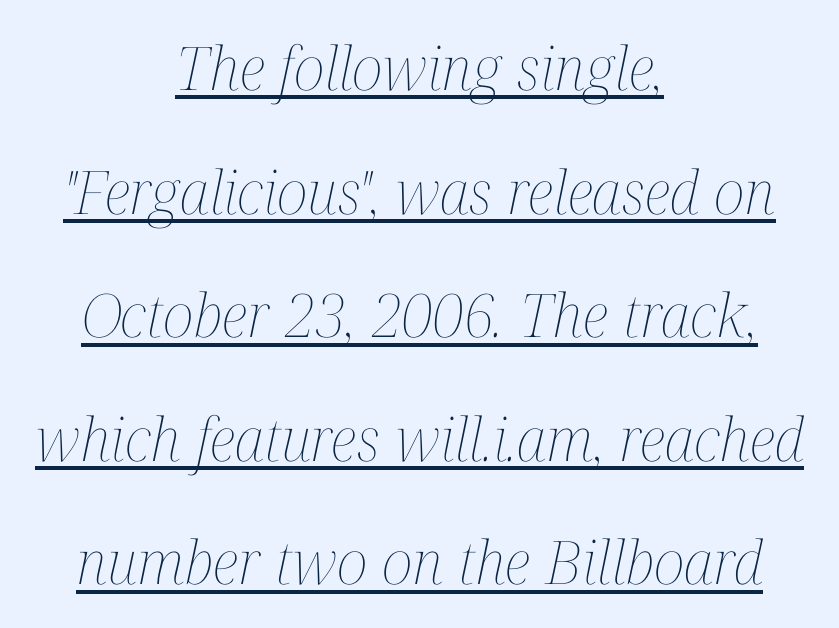
{"italic": "yes", "lean": "right", "slant_degrees": 12, "bold": "no", "weight": "thin", "width": "condensed", "stroke_contrast": "medium", "x_height": "medium", "monospaced": "no", "underline": "yes", "align": "center", "line_spacing": "loose", "line_spacing_ratio": 2.06, "letter_spacing": "normal", "letter_spacing_em": 0.0, "glyph_px": 60}
